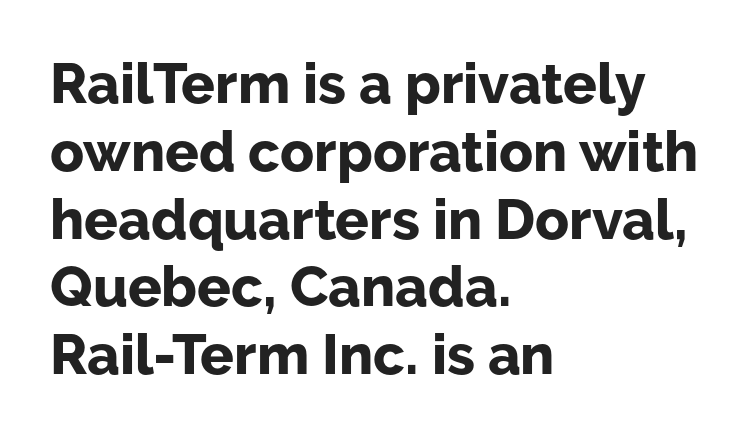
Q: Is the text bold? A: Yes.
Q: Is the text italic (slanted)? A: No, it is upright.
Q: Is the typeface a serif or a sans-serif typeface? A: Sans-serif.
Q: Is the text underlined? A: No.
Q: How is the paragraph aligned? A: Left-aligned.
Q: Is the spacing between letters normal or unusually wide? A: Normal.
Q: Width (condensed, normal, or wide)? A: Normal.
Q: Stroke contrast? A: Low.
Q: x-height? A: Medium.
Q: Monospaced? A: No.
